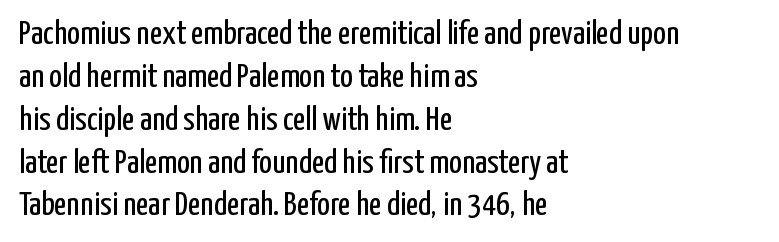
Q: Is the text bold? A: No.
Q: Is the text italic (slanted)? A: No, it is upright.
Q: Is the typeface a serif or a sans-serif typeface? A: Sans-serif.
Q: Is the text underlined? A: No.
Q: How is the paragraph aligned? A: Left-aligned.
Q: Is the spacing between letters normal or unusually wide? A: Normal.
Q: Is the spacing between lines tight, normal or loose? A: Normal.
Q: Width (condensed, normal, or wide)? A: Condensed.
Q: Stroke contrast? A: Low.
Q: x-height? A: Medium.
Q: Monospaced? A: No.
